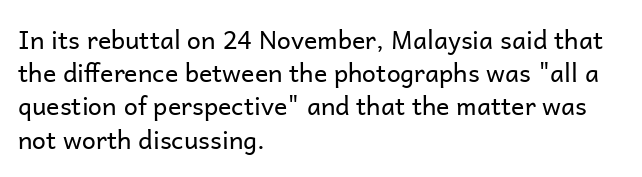
Q: Is the text bold? A: No.
Q: Is the text italic (slanted)? A: No, it is upright.
Q: Is the text underlined? A: No.
Q: How is the paragraph aligned? A: Left-aligned.
Q: Is the spacing between letters normal or unusually wide? A: Normal.
Q: Is the spacing between lines tight, normal or loose? A: Normal.
